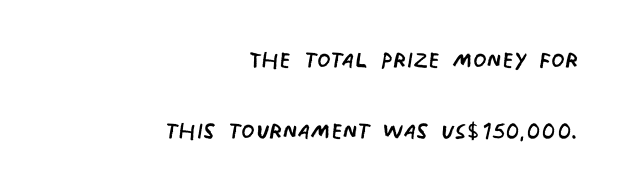
{"serif": "no", "bold": "no", "weight": "regular", "width": "condensed", "stroke_contrast": "low", "x_height": "large", "monospaced": "no", "underline": "no", "align": "right", "line_spacing": "loose", "line_spacing_ratio": 2.29, "letter_spacing": "normal", "letter_spacing_em": 0.0, "glyph_px": 31}
